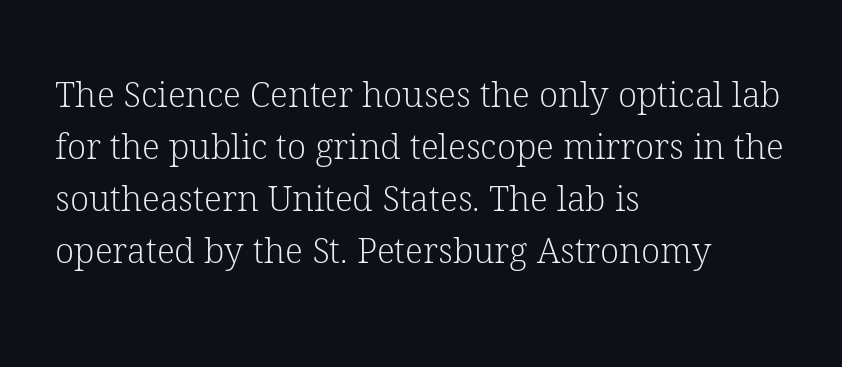
{"serif": "yes", "italic": "no", "bold": "no", "weight": "light", "width": "normal", "stroke_contrast": "low", "x_height": "medium", "monospaced": "no", "underline": "no", "align": "left", "line_spacing": "normal", "line_spacing_ratio": 1.49, "letter_spacing": "normal", "letter_spacing_em": 0.0, "glyph_px": 35}
